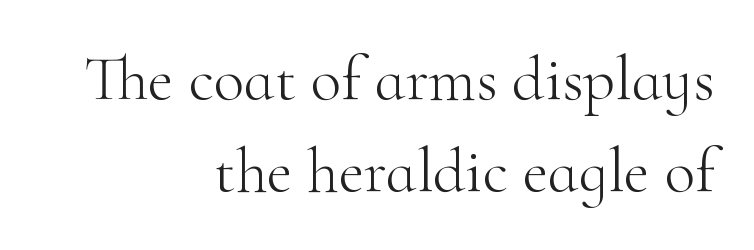
What stands out about the letter spacing? Nothing — it is the standard amount. Descenders are the only things crossing below the line. The letters look calm and open, with moderate or lighter stems. Here the designer chose a conventional face with non-uniform glyph widths. The paragraph has a hard right edge and a soft left edge. Italic? Not at all — the glyphs are vertical.
